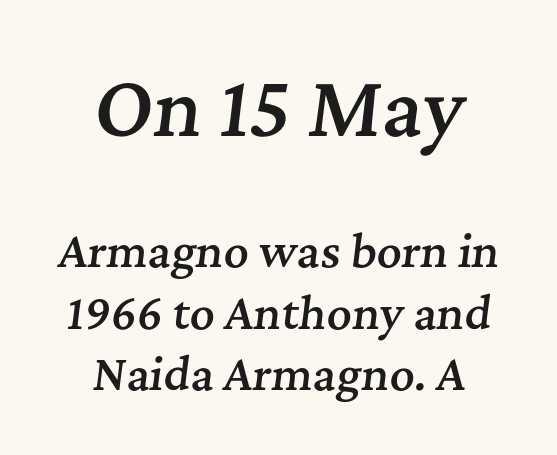
{"serif": "yes", "italic": "yes", "lean": "right", "slant_degrees": 7, "bold": "semi", "weight": "semibold", "width": "normal", "stroke_contrast": "medium", "x_height": "medium", "monospaced": "no", "underline": "no", "align": "center", "line_spacing": "normal", "line_spacing_ratio": 1.42, "letter_spacing": "normal", "letter_spacing_em": 0.0, "larger_block": "first", "size_ratio": 1.74, "glyph_px": 75}
